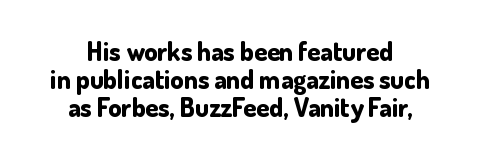
{"italic": "no", "bold": "yes", "underline": "no", "align": "center", "line_spacing": "tight", "line_spacing_ratio": 1.07, "letter_spacing": "normal", "letter_spacing_em": 0.0, "glyph_px": 26}
